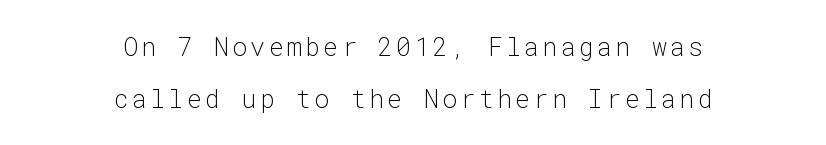
{"italic": "no", "bold": "no", "underline": "no", "align": "center", "line_spacing": "loose", "line_spacing_ratio": 2.1, "glyph_px": 25}
